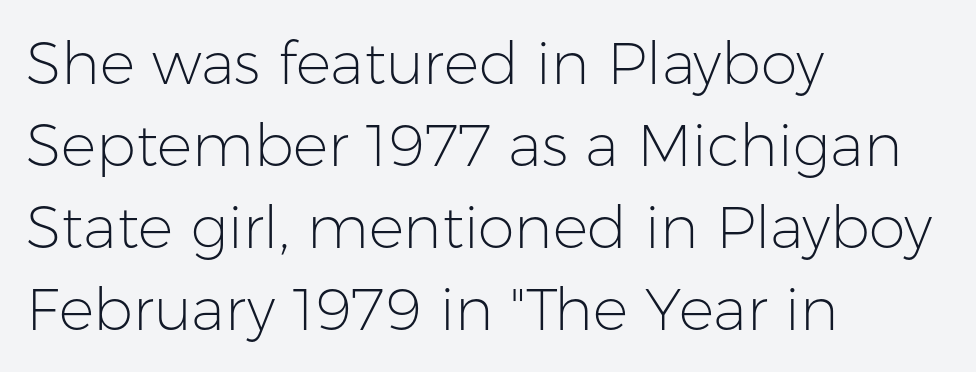
Q: Is the text bold? A: No.
Q: Is the text italic (slanted)? A: No, it is upright.
Q: Is the typeface a serif or a sans-serif typeface? A: Sans-serif.
Q: Is the text underlined? A: No.
Q: How is the paragraph aligned? A: Left-aligned.
Q: Is the spacing between letters normal or unusually wide? A: Normal.
Q: Is the spacing between lines tight, normal or loose? A: Normal.
Q: Width (condensed, normal, or wide)? A: Normal.
Q: Stroke contrast? A: Low.
Q: x-height? A: Medium.
Q: Monospaced? A: No.
